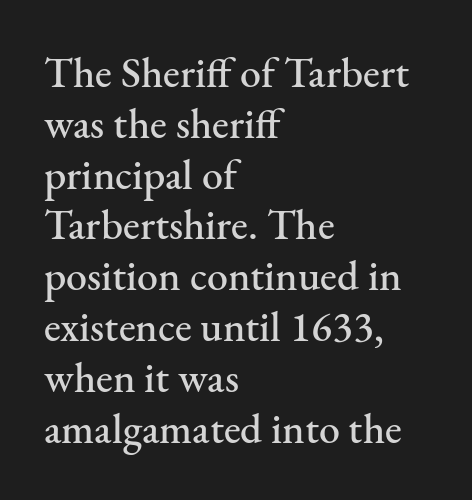
{"serif": "yes", "italic": "no", "width": "normal", "stroke_contrast": "medium", "x_height": "small", "monospaced": "no", "underline": "no", "align": "left", "line_spacing_ratio": 1.21, "letter_spacing": "normal", "letter_spacing_em": 0.0, "glyph_px": 42}
